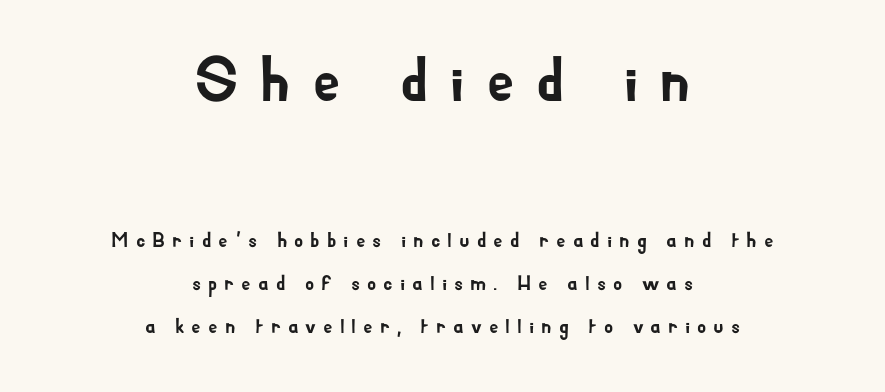
Q: Is the text italic (slanted)? A: No, it is upright.
Q: Is the typeface a serif or a sans-serif typeface? A: Sans-serif.
Q: Is the text underlined? A: No.
Q: How is the paragraph aligned? A: Centered.
Q: Is the spacing between letters normal or unusually wide? A: Unusually wide.
Q: Is the spacing between lines tight, normal or loose? A: Loose.
Q: Which block of text is set in a larger size, the first (top) or the second (bottom)? A: The first (top) one.
Q: Width (condensed, normal, or wide)? A: Normal.
Q: Stroke contrast? A: Low.
Q: x-height? A: Small.
Q: Monospaced? A: No.
